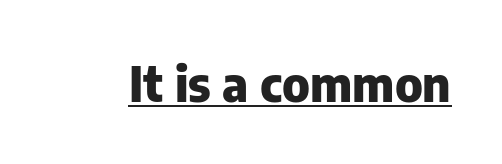
The image shows 49 px heavy sans-serif type, upright; set normal letter spacing, underlined; low stroke contrast and a medium x-height.
